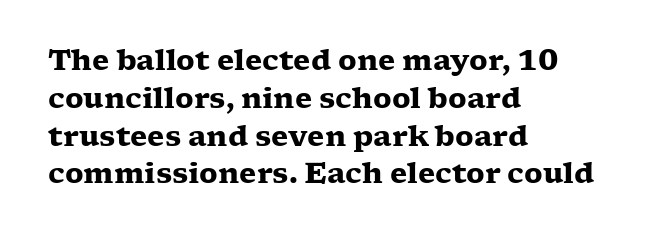
{"serif": "yes", "italic": "no", "bold": "yes", "weight": "heavy", "width": "wide", "stroke_contrast": "low", "x_height": "medium", "monospaced": "no", "underline": "no", "align": "left", "line_spacing": "normal", "line_spacing_ratio": 1.35, "letter_spacing": "normal", "letter_spacing_em": 0.0, "glyph_px": 28}
